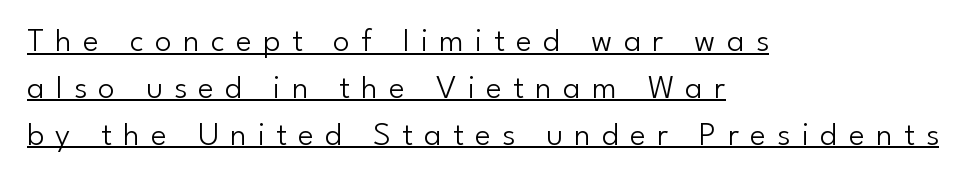
The image shows 34 px light sans-serif type, upright; set left-aligned, normal line spacing (1.38x), unusually wide letter spacing (+0.33 em), underlined; low stroke contrast and a small x-height.
